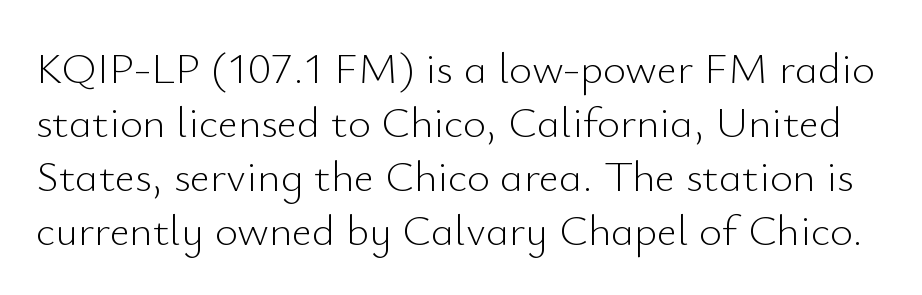
{"serif": "no", "italic": "no", "bold": "no", "weight": "light", "width": "normal", "stroke_contrast": "low", "x_height": "small", "monospaced": "no", "underline": "no", "line_spacing_ratio": 1.23, "letter_spacing": "normal", "letter_spacing_em": 0.0, "glyph_px": 44}
